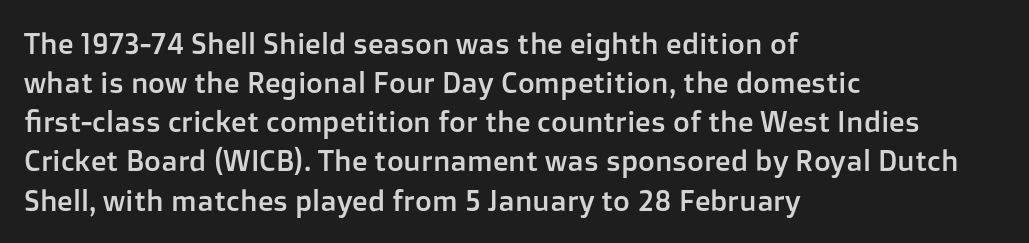
{"serif": "no", "italic": "no", "width": "normal", "stroke_contrast": "low", "x_height": "medium", "monospaced": "no", "underline": "no", "align": "left", "line_spacing": "normal", "line_spacing_ratio": 1.35, "letter_spacing": "normal", "letter_spacing_em": 0.0, "glyph_px": 29}
